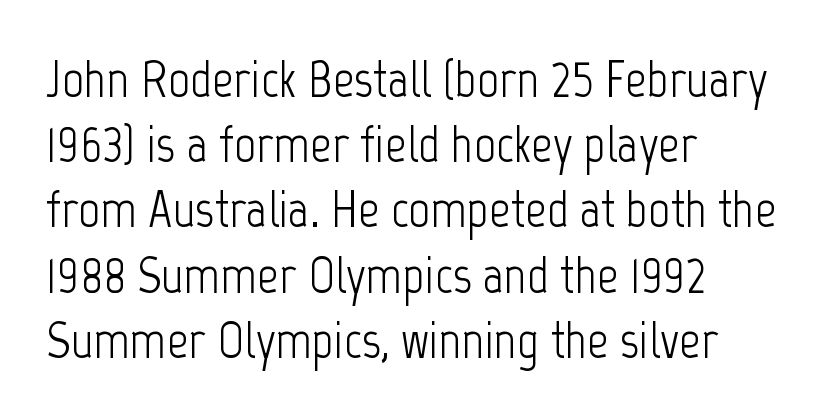
Q: Is the text bold? A: No.
Q: Is the text italic (slanted)? A: No, it is upright.
Q: Is the typeface a serif or a sans-serif typeface? A: Sans-serif.
Q: Is the text underlined? A: No.
Q: How is the paragraph aligned? A: Left-aligned.
Q: Is the spacing between letters normal or unusually wide? A: Normal.
Q: Width (condensed, normal, or wide)? A: Condensed.
Q: Stroke contrast? A: Low.
Q: x-height? A: Medium.
Q: Monospaced? A: No.
